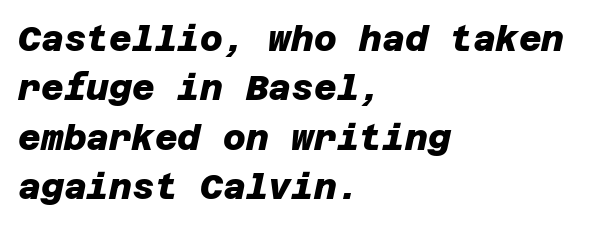
As a designer I'd log this as weight 700, bold. The letters carry no serifs — their stems end cleanly without finishing strokes. This rendering leaves character spacing at its baseline value. The rendering anchors every line to the left-hand side.
